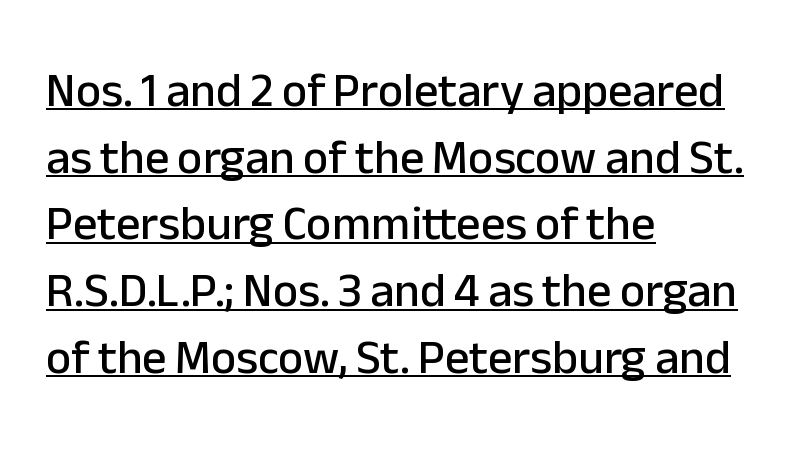
Which margin do the lines hug? The left one — the right edge is uneven. To sum up the face: it is a sans, with no serifs. You can tell it's not italic because the verticals are truly vertical. In terms of leading, this rendering sits right in the middle. The type is set solid horizontally, with unmodified tracking. These lines are rendered in a variable-pitch font.
